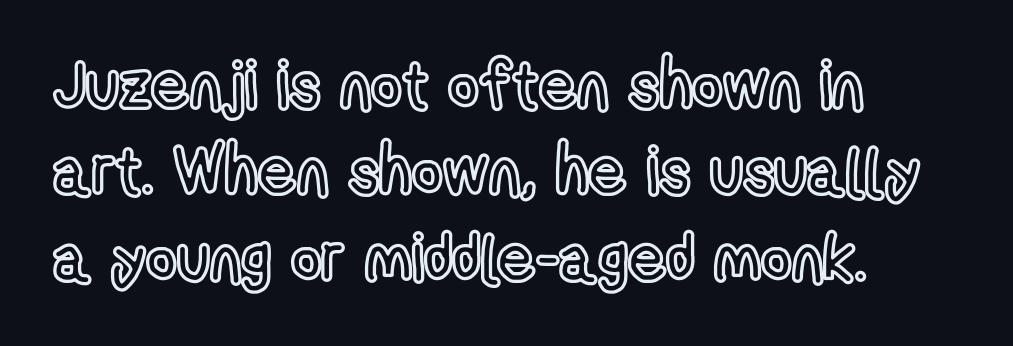
{"italic": "no", "width": "condensed", "x_height": "medium", "monospaced": "no", "underline": "no", "align": "left", "line_spacing": "normal", "line_spacing_ratio": 1.31, "letter_spacing": "normal", "letter_spacing_em": 0.0, "glyph_px": 66}
